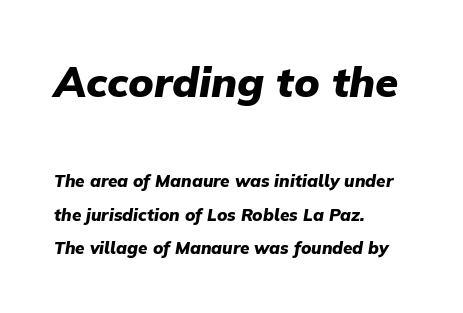
{"italic": "yes", "lean": "right", "slant_degrees": 9, "bold": "yes", "weight": "heavy", "width": "normal", "stroke_contrast": "low", "x_height": "medium", "monospaced": "no", "underline": "no", "align": "left", "line_spacing": "loose", "line_spacing_ratio": 1.95, "letter_spacing": "normal", "letter_spacing_em": 0.0, "larger_block": "first", "size_ratio": 2.47, "glyph_px": 42}
